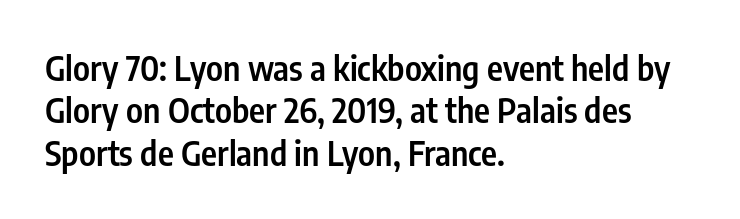
{"serif": "no", "italic": "no", "bold": "semi", "weight": "semibold", "width": "condensed", "stroke_contrast": "low", "x_height": "medium", "monospaced": "no", "underline": "no", "align": "left", "line_spacing": "normal", "line_spacing_ratio": 1.25, "letter_spacing": "normal", "letter_spacing_em": 0.0, "glyph_px": 34}
